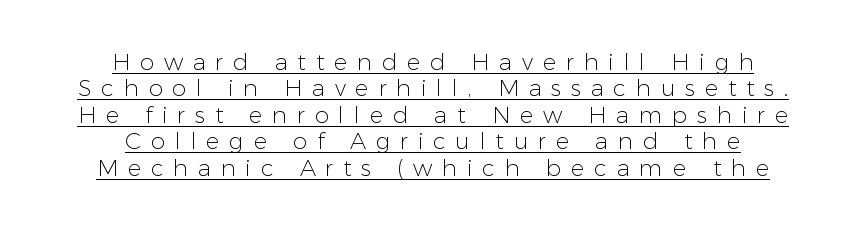
The image shows 23 px text type, upright; set centered, tight line spacing (1.15x), unusually wide letter spacing (+0.42 em), underlined.
